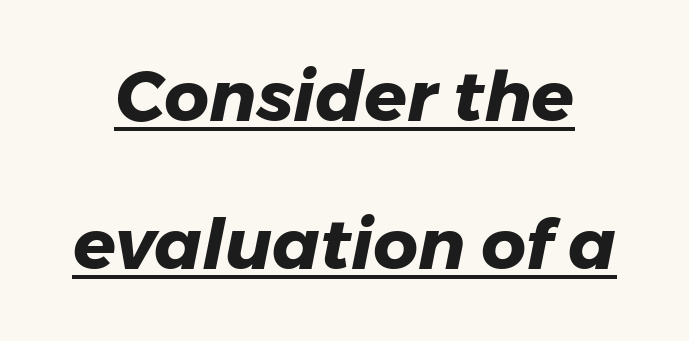
{"italic": "yes", "lean": "right", "slant_degrees": 11, "bold": "yes", "weight": "heavy", "width": "normal", "stroke_contrast": "low", "x_height": "medium", "monospaced": "no", "underline": "yes", "line_spacing": "loose", "line_spacing_ratio": 2.12, "letter_spacing": "normal", "letter_spacing_em": 0.0, "glyph_px": 70}
